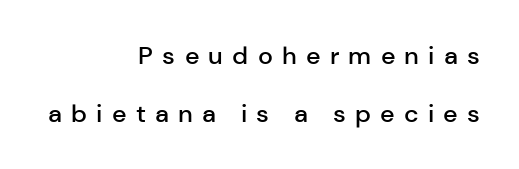
Q: Is the text bold? A: Semi-bold.
Q: Is the text italic (slanted)? A: No, it is upright.
Q: Is the text underlined? A: No.
Q: How is the paragraph aligned? A: Right-aligned.
Q: Is the spacing between letters normal or unusually wide? A: Unusually wide.
Q: Is the spacing between lines tight, normal or loose? A: Loose.
